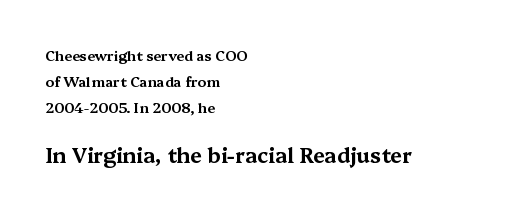
{"italic": "no", "underline": "no", "align": "left", "line_spacing_ratio": 1.85, "letter_spacing": "normal", "letter_spacing_em": 0.0, "larger_block": "second", "size_ratio": 1.5, "glyph_px": 21}
